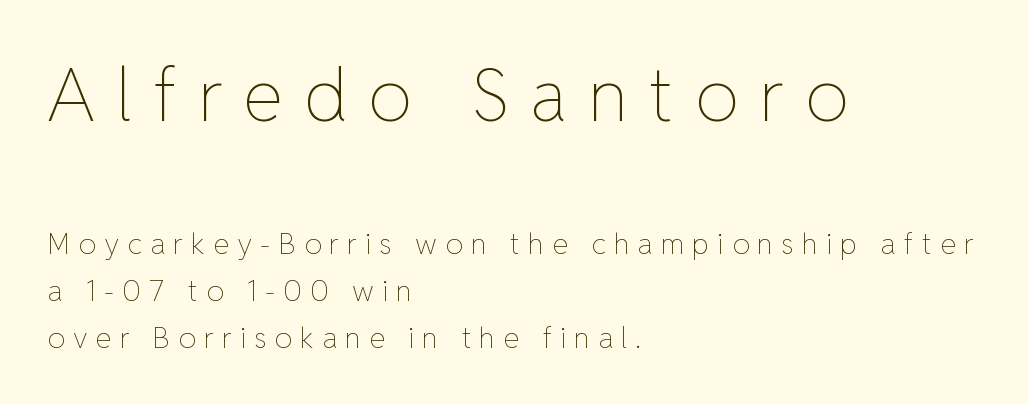
Q: Is the text bold? A: No.
Q: Is the text italic (slanted)? A: No, it is upright.
Q: Is the text underlined? A: No.
Q: How is the paragraph aligned? A: Left-aligned.
Q: Is the spacing between letters normal or unusually wide? A: Unusually wide.
Q: Is the spacing between lines tight, normal or loose? A: Normal.
Q: Which block of text is set in a larger size, the first (top) or the second (bottom)? A: The first (top) one.
Q: Width (condensed, normal, or wide)? A: Normal.
Q: Stroke contrast? A: Low.
Q: x-height? A: Medium.
Q: Monospaced? A: No.
